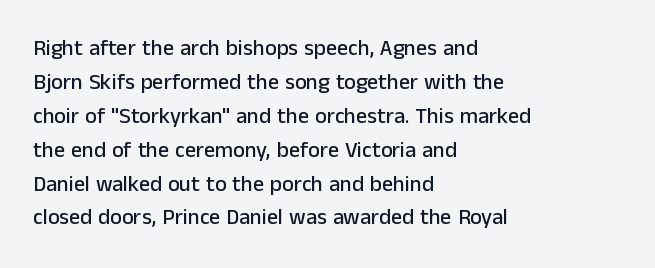
The image shows 22 px text type, upright; set left-aligned, normal line spacing (1.54x), normal letter spacing, not underlined.
